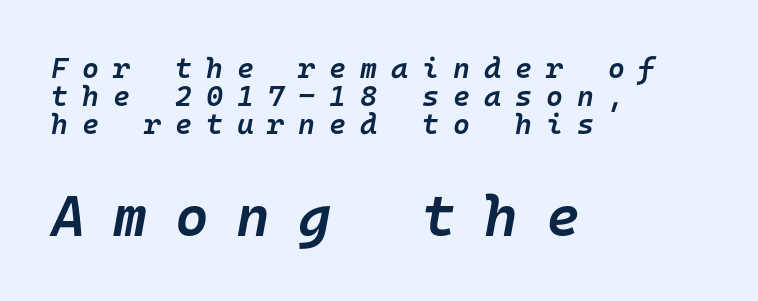
The image shows 58 px semibold type, italic (leaning right), monospaced; set left-aligned, tight line spacing (0.97x), unusually wide letter spacing (+0.48 em), not underlined; the second (bottom) block is 2.0x larger; low stroke contrast and a medium x-height.
